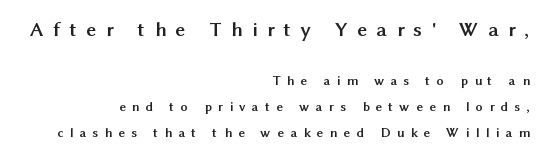
Q: Is the text bold? A: Yes.
Q: Is the text italic (slanted)? A: No, it is upright.
Q: Is the text underlined? A: No.
Q: How is the paragraph aligned? A: Right-aligned.
Q: Is the spacing between letters normal or unusually wide? A: Unusually wide.
Q: Which block of text is set in a larger size, the first (top) or the second (bottom)? A: The first (top) one.
